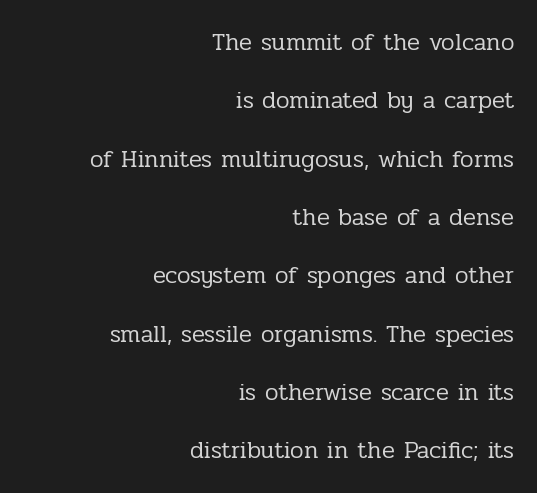
The image shows 24 px text type, upright; set right-aligned, loose line spacing (2.43x), normal letter spacing, not underlined.
